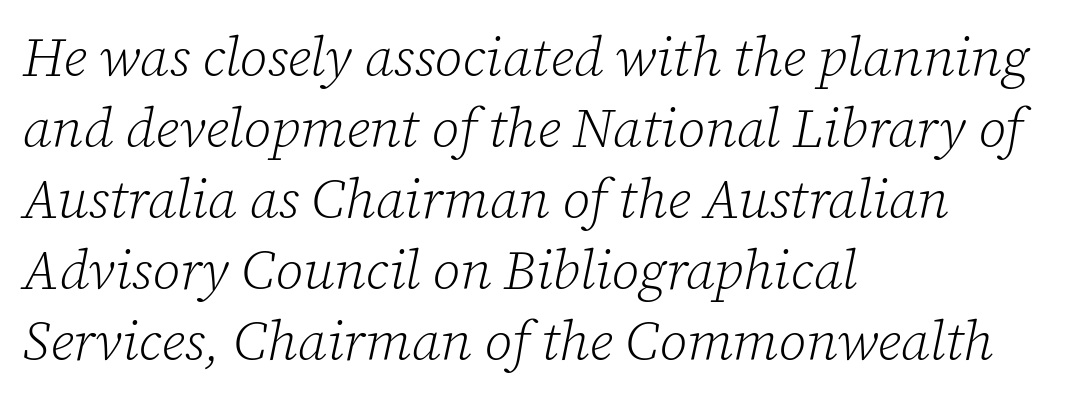
The image shows 55 px light serif type, italic (leaning right); set left-aligned, normal line spacing (1.29x), normal letter spacing, not underlined; low stroke contrast and a medium x-height.
